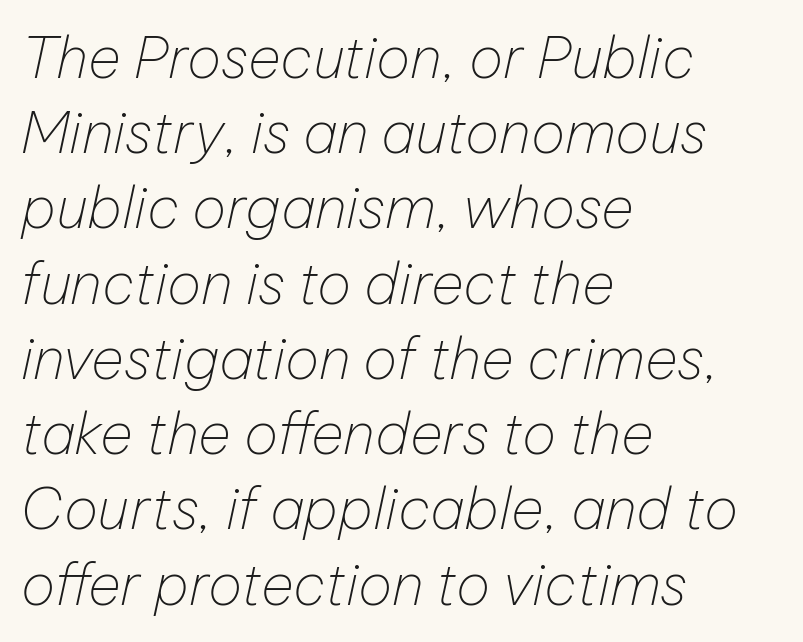
You can tell it's italic because the verticals aren't actually vertical. These lines keep a tight, regular rhythm from letter to letter. The paragraph has a hard left edge and a soft right edge. The rendering uses a moderate line-height, typical for paragraphs.
